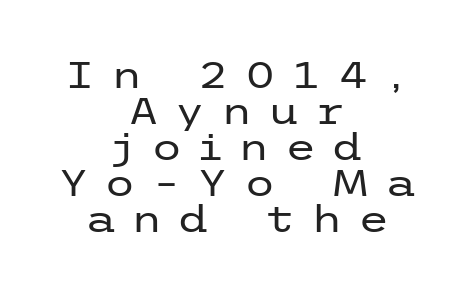
Here the glyphs are tracked loosely, breaking word shapes into spaced letters. The font family rendered here belongs to the sans-serif group. Is there much room between lines? No — they nearly touch. Does the copy run flush right? No — it is centered line by line. Style check: upright. Is the stroke heavy? The answer is a plain regular-or-lighter.
